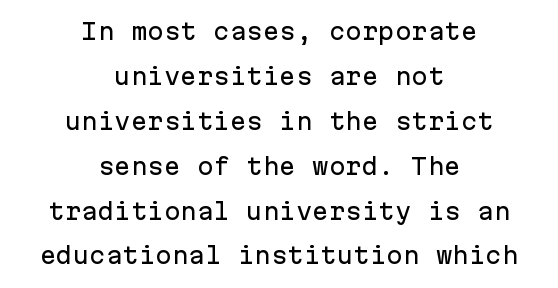
Clear beneath every line of the passage. Students, observe: this is what heavily led, spacious text looks like. This rendering leaves character spacing at its baseline value. Teacher's note: observe the equal gaps on both sides — that is centered alignment. The type sits square on the baseline with zero lean.
